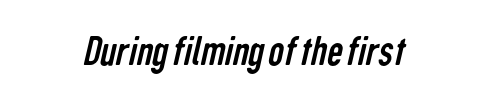
{"serif": "no", "bold": "no", "weight": "regular", "width": "condensed", "stroke_contrast": "low", "x_height": "medium", "monospaced": "no", "underline": "no", "letter_spacing": "normal", "letter_spacing_em": 0.0, "glyph_px": 44}
